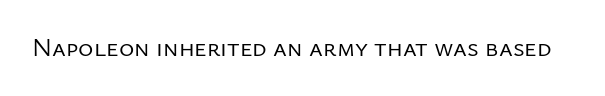
The image shows 26 px text type, upright; set normal letter spacing, not underlined.
